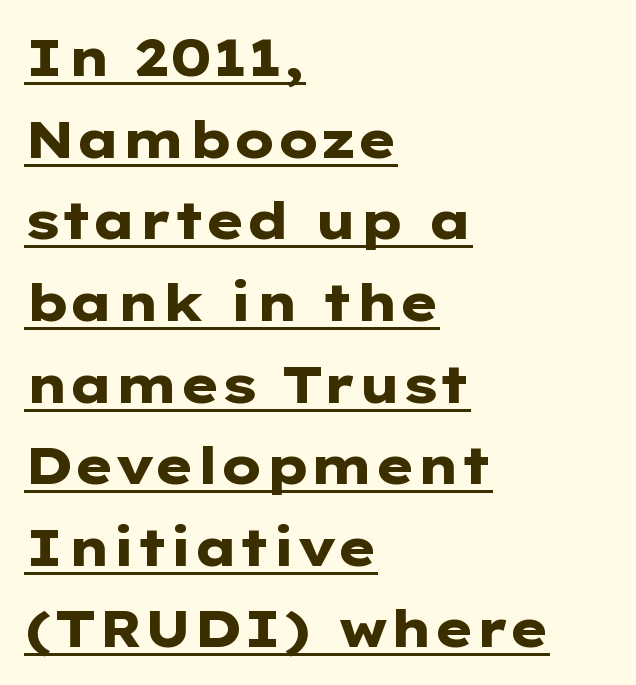
Emphasis is given by a line drawn under the lettering. This sample uses plain, unmodified letter spacing. The passage shown is typeset with a sans-serif family. No italicization has been applied; the sample stays upright. The sample has been set heavy, in full bold. If you drew a ruler down the left edge, every line would touch it.
